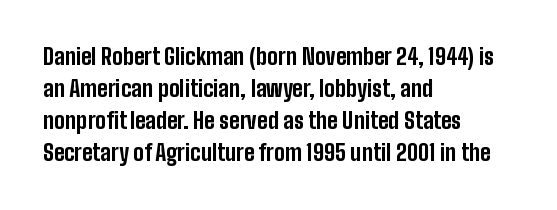
{"italic": "no", "bold": "yes", "underline": "no", "align": "left", "line_spacing": "normal", "line_spacing_ratio": 1.46, "letter_spacing": "normal", "letter_spacing_em": 0.0, "glyph_px": 22}
